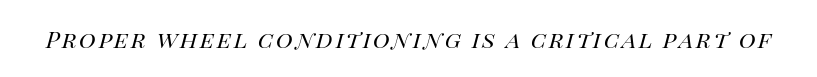
Nothing heavy about these letters — not bold at all. Posture: slanted. The words here are not underlined.
